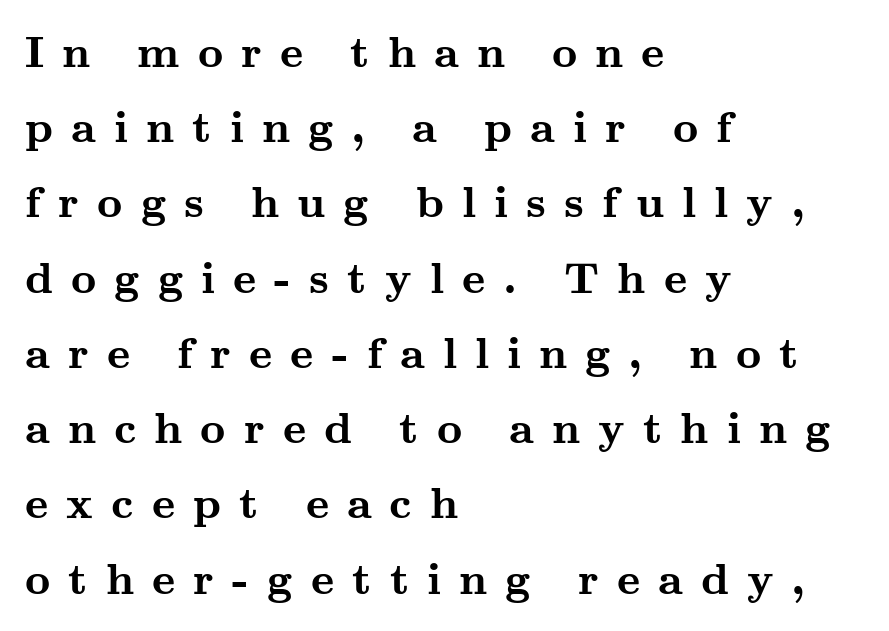
{"serif": "yes", "italic": "no", "bold": "yes", "weight": "semibold", "width": "wide", "stroke_contrast": "medium", "x_height": "small", "monospaced": "no", "underline": "no", "align": "left", "line_spacing_ratio": 1.71, "letter_spacing": "wide", "letter_spacing_em": 0.41, "glyph_px": 44}
